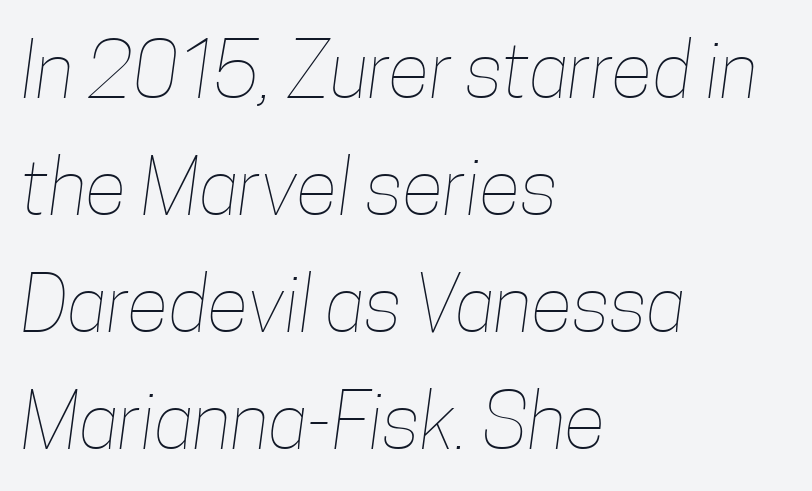
The image shows 77 px thin, condensed type; set left-aligned, normal line spacing (1.52x), normal letter spacing, not underlined; low stroke contrast and a medium x-height.
